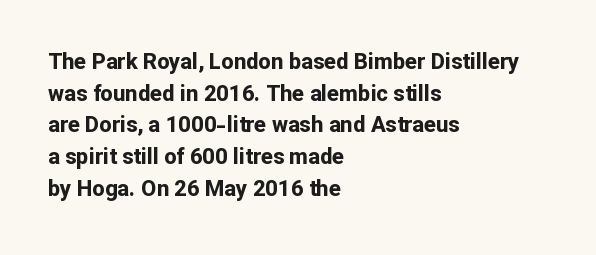
Beneath every word, the page is bare. Successive baselines arrive at the customary interval. It's the straight-up-and-down kind of type. Which margin do the lines hug? The left one — the right edge is uneven. Thick stems and heavy bowls — unmistakably bold.
